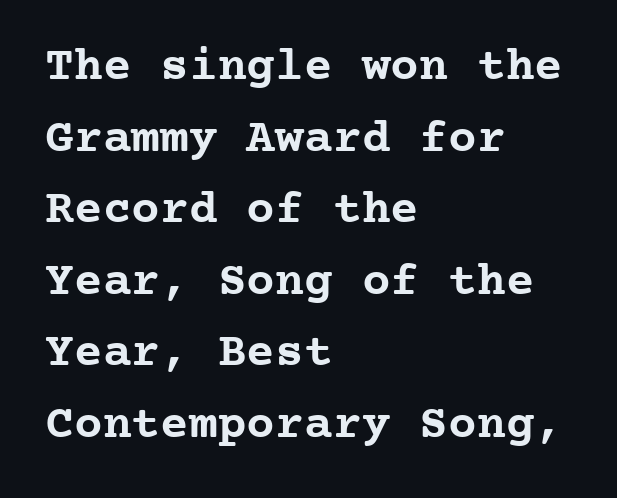
The image shows 48 px semibold serif type, upright, monospaced; set left-aligned, normal line spacing (1.49x), normal letter spacing, not underlined; low stroke contrast and a medium x-height.
